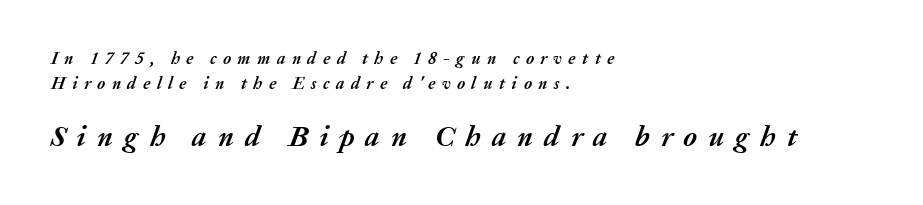
Q: Is the text bold? A: Yes.
Q: Is the text italic (slanted)? A: Yes, it leans right by about 20 degrees.
Q: Is the text underlined? A: No.
Q: How is the paragraph aligned? A: Left-aligned.
Q: Is the spacing between letters normal or unusually wide? A: Unusually wide.
Q: Is the spacing between lines tight, normal or loose? A: Normal.
Q: Which block of text is set in a larger size, the first (top) or the second (bottom)? A: The second (bottom) one.
Q: Width (condensed, normal, or wide)? A: Normal.
Q: Stroke contrast? A: Medium.
Q: x-height? A: Medium.
Q: Monospaced? A: No.
